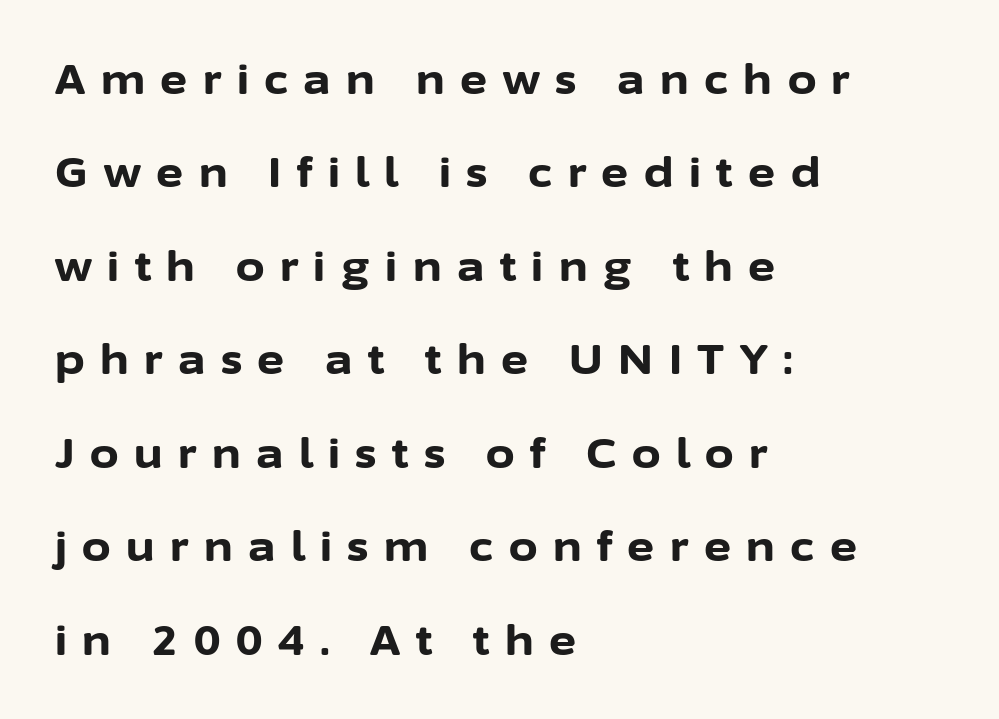
{"serif": "no", "italic": "no", "bold": "yes", "weight": "bold", "width": "normal", "stroke_contrast": "low", "x_height": "medium", "monospaced": "no", "underline": "no", "align": "left", "line_spacing": "loose", "line_spacing_ratio": 2.28, "letter_spacing": "wide", "letter_spacing_em": 0.38, "glyph_px": 41}
